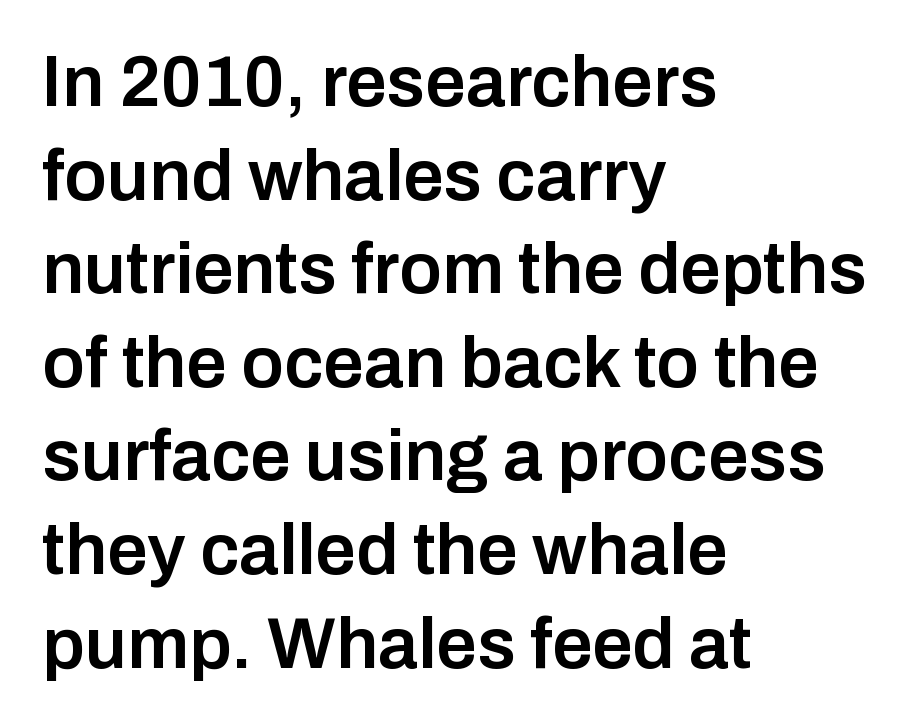
The image shows 72 px semibold sans-serif type, upright; set left-aligned, normal line spacing (1.3x), normal letter spacing, not underlined; low stroke contrast and a medium x-height.
